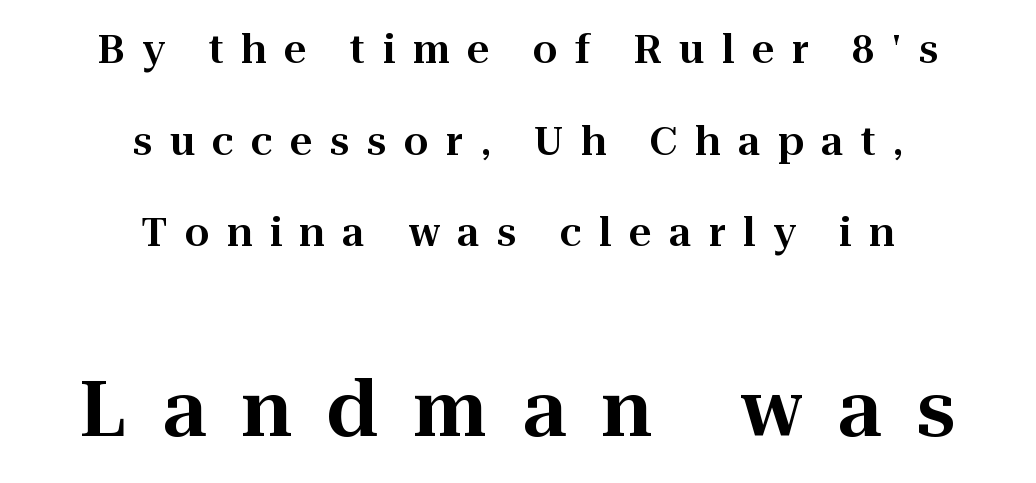
To sum up the face: it has serifs. Each letter keeps its own natural width here, so spacing adapts to shape. Typeset on center — no edge is straight. Letter spacing: wide. Vertical strokes here are truly vertical.
